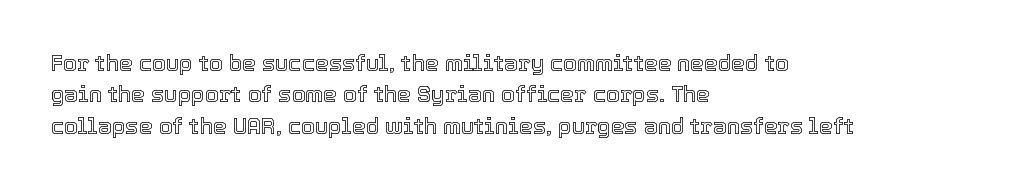
The image shows 22 px text type, upright; set left-aligned, normal line spacing (1.43x), normal letter spacing, not underlined.
